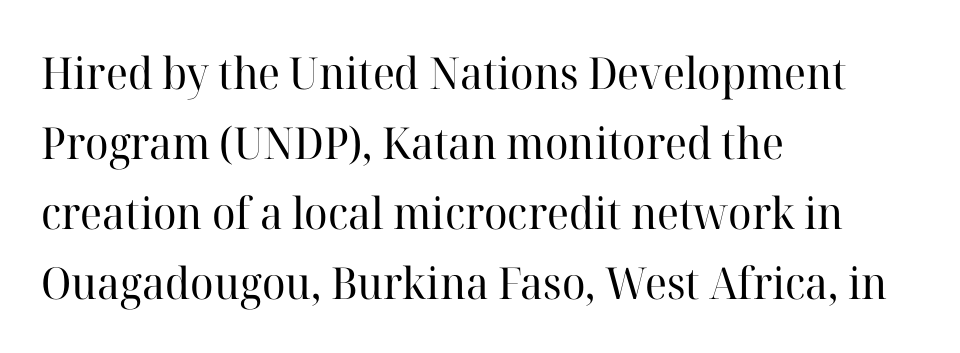
{"serif": "yes", "italic": "no", "bold": "no", "weight": "regular", "width": "normal", "stroke_contrast": "high", "x_height": "medium", "monospaced": "no", "underline": "no", "align": "left", "line_spacing": "normal", "line_spacing_ratio": 1.59, "letter_spacing": "normal", "letter_spacing_em": 0.0, "glyph_px": 44}
